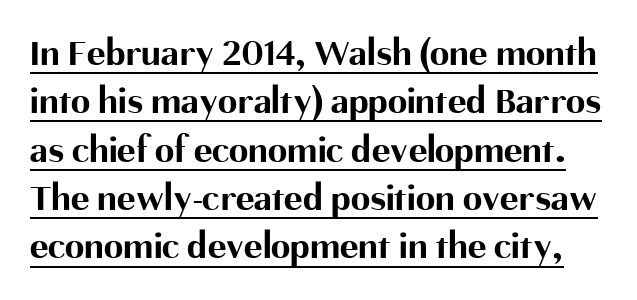
A rule runs beneath these lines of type. I'd describe the lettering as bold — thick and assertive. Spacing verdict: proportional, widths tailored to each character. Unlike italic type, these characters show no tilt at all. Characters follow at the spacing the type designer built in.
